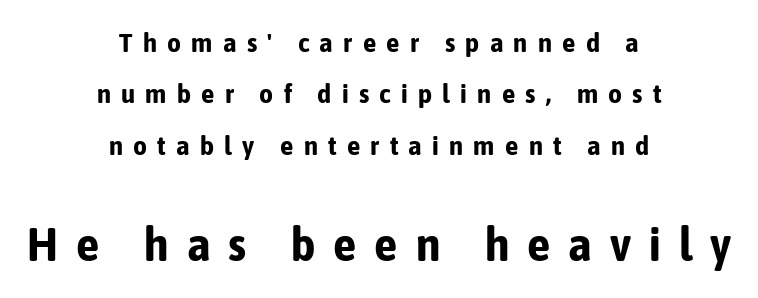
{"serif": "no", "italic": "no", "bold": "yes", "weight": "bold", "width": "condensed", "stroke_contrast": "low", "x_height": "medium", "monospaced": "no", "underline": "no", "align": "center", "line_spacing": "loose", "line_spacing_ratio": 1.9, "letter_spacing": "wide", "letter_spacing_em": 0.38, "larger_block": "second", "size_ratio": 1.74, "glyph_px": 47}
